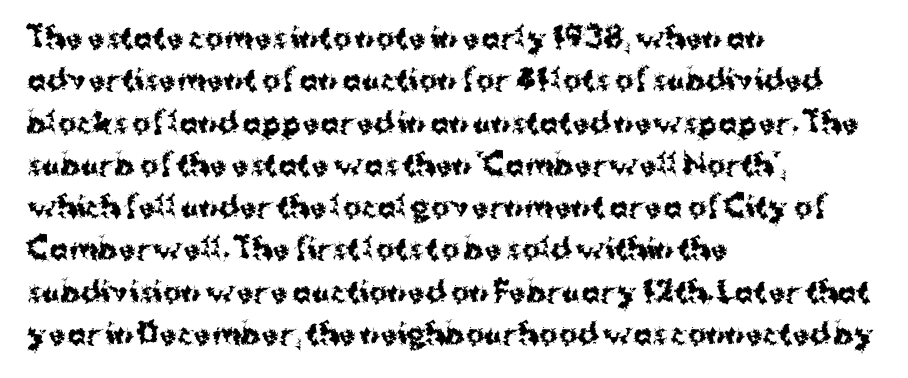
Q: Is the text bold? A: Yes.
Q: Is the text italic (slanted)? A: No, it is upright.
Q: Is the typeface a serif or a sans-serif typeface? A: Sans-serif.
Q: Is the text underlined? A: No.
Q: How is the paragraph aligned? A: Left-aligned.
Q: Is the spacing between letters normal or unusually wide? A: Normal.
Q: Is the spacing between lines tight, normal or loose? A: Normal.
Q: Width (condensed, normal, or wide)? A: Normal.
Q: Stroke contrast? A: Medium.
Q: x-height? A: Medium.
Q: Monospaced? A: No.
